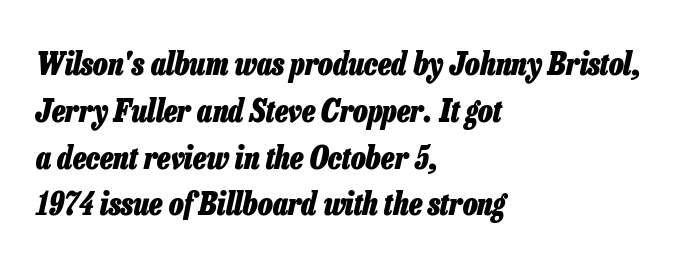
{"italic": "yes", "lean": "right", "slant_degrees": 13, "bold": "yes", "weight": "heavy", "width": "condensed", "stroke_contrast": "low", "x_height": "medium", "monospaced": "no", "underline": "no", "align": "left", "line_spacing": "normal", "line_spacing_ratio": 1.51, "letter_spacing": "normal", "letter_spacing_em": 0.0, "glyph_px": 31}
